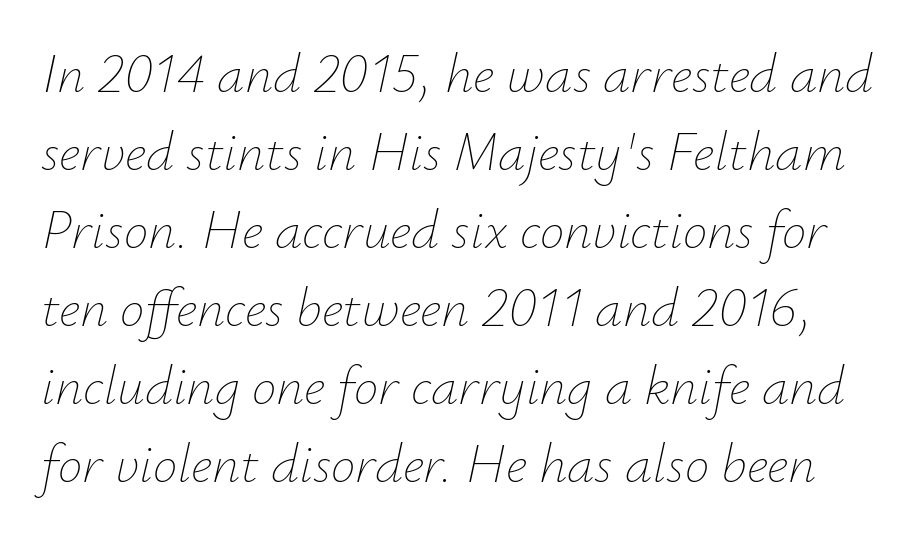
Q: Is the text bold? A: No.
Q: Is the text italic (slanted)? A: Yes, it leans right by about 12 degrees.
Q: Is the text underlined? A: No.
Q: Is the spacing between letters normal or unusually wide? A: Normal.
Q: Is the spacing between lines tight, normal or loose? A: Normal.
Q: Width (condensed, normal, or wide)? A: Normal.
Q: Stroke contrast? A: Low.
Q: x-height? A: Small.
Q: Monospaced? A: No.
